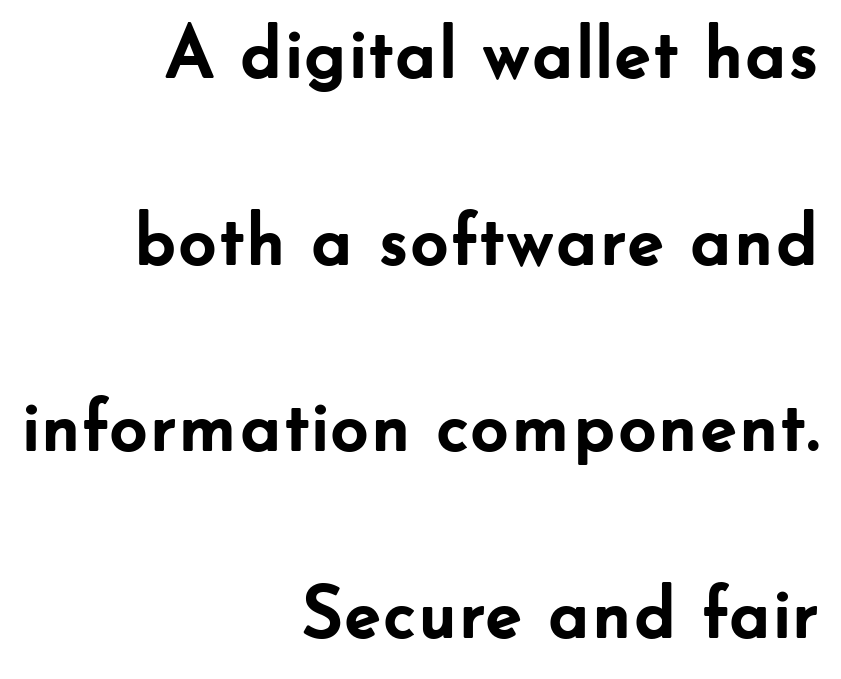
The image shows 75 px semibold sans-serif type, upright; set right-aligned, loose line spacing (2.49x), normal letter spacing, not underlined; low stroke contrast and a small x-height.
